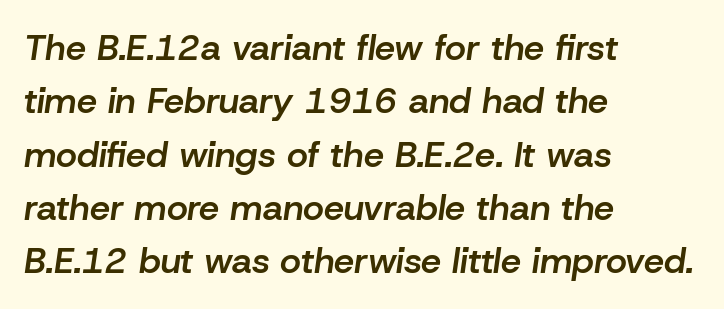
The image shows 36 px semibold type, italic (leaning right); set left-aligned, normal line spacing (1.48x), normal letter spacing, not underlined; low stroke contrast and a medium x-height.
